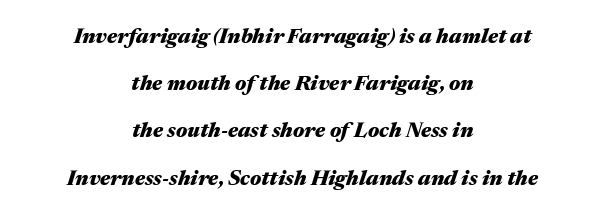
The face used here has the dense, thick strokes of a bold. A student would call this center alignment; a typographer would say set centered. Only glyphs here, with clear space below each row. Default kerning and tracking; the words read as compact shapes. Honestly, the rows look like they've been pulled way apart.
